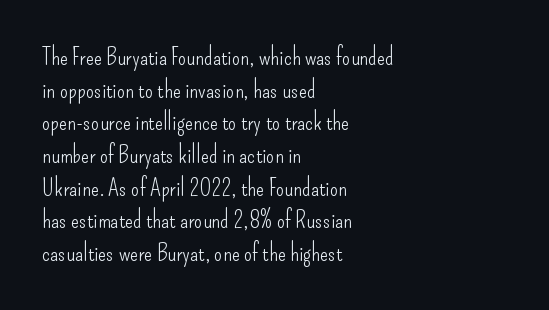
{"italic": "no", "bold": "no", "underline": "no", "align": "left", "line_spacing": "normal", "line_spacing_ratio": 1.36, "letter_spacing": "normal", "letter_spacing_em": 0.0, "glyph_px": 24}
